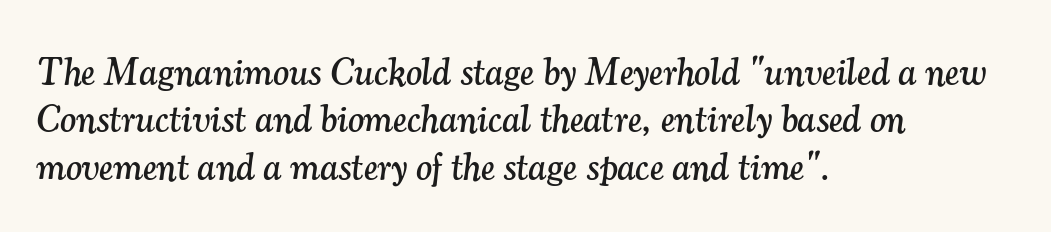
The image shows 38 px serif type, italic (leaning right); set left-aligned, normal line spacing (1.25x), normal letter spacing, not underlined; medium stroke contrast and a small x-height.
